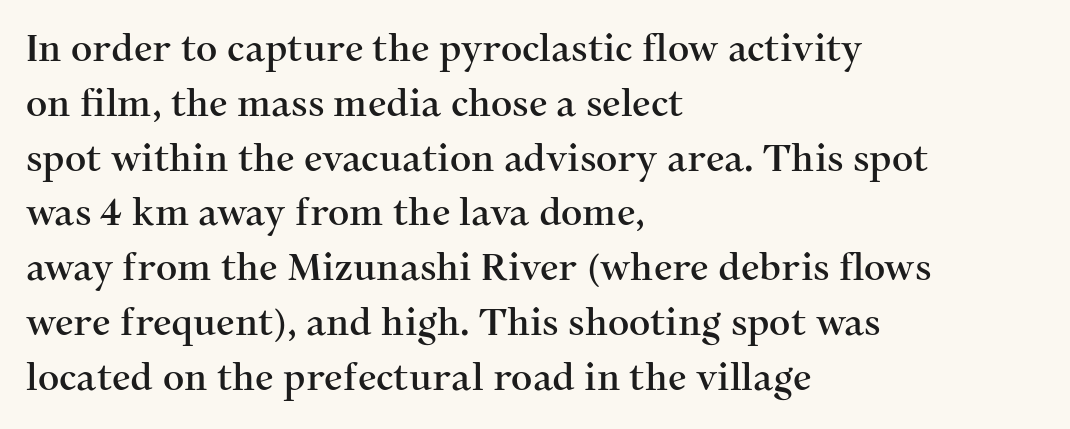
Q: Is the text italic (slanted)? A: No, it is upright.
Q: Is the typeface a serif or a sans-serif typeface? A: Serif.
Q: Is the text underlined? A: No.
Q: How is the paragraph aligned? A: Left-aligned.
Q: Is the spacing between letters normal or unusually wide? A: Normal.
Q: Is the spacing between lines tight, normal or loose? A: Normal.
Q: Width (condensed, normal, or wide)? A: Normal.
Q: Stroke contrast? A: Medium.
Q: x-height? A: Medium.
Q: Monospaced? A: No.
